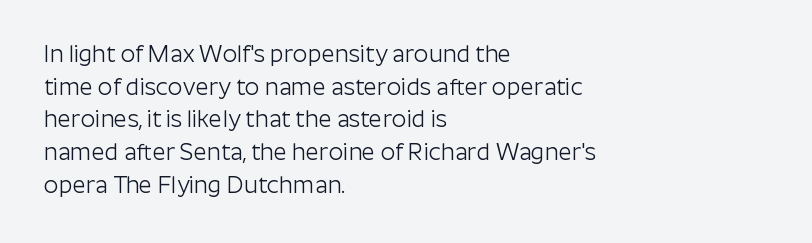
{"italic": "no", "bold": "no", "underline": "no", "align": "left", "line_spacing": "normal", "line_spacing_ratio": 1.42, "letter_spacing": "normal", "letter_spacing_em": 0.0, "glyph_px": 23}
